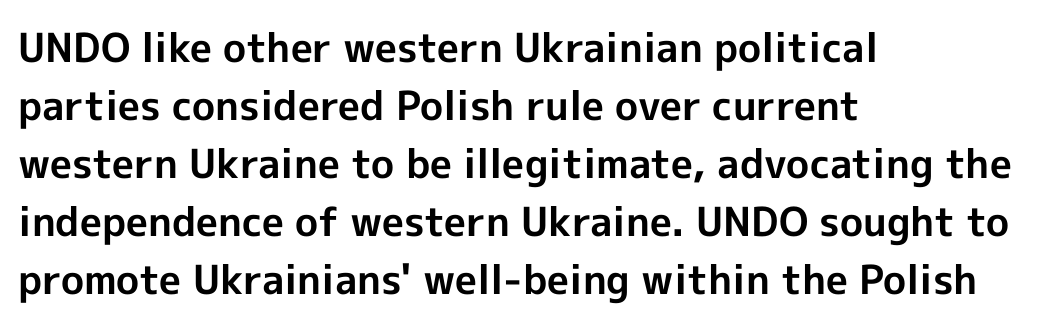
Casual observation: everything's shoved over to the left. The lines sit at an ordinary, default distance from one another. Honestly, there is no underline to notice here at all. The horizontal fit of the characters is conventional and even. You'd pick this weight for a headline — it's a proper bold.
